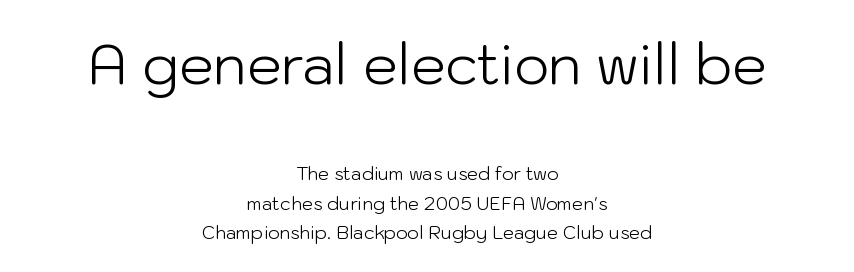
{"serif": "no", "italic": "no", "bold": "no", "weight": "light", "width": "normal", "stroke_contrast": "low", "x_height": "medium", "monospaced": "no", "underline": "no", "align": "center", "line_spacing": "normal", "line_spacing_ratio": 1.64, "letter_spacing": "normal", "letter_spacing_em": 0.0, "larger_block": "first", "size_ratio": 3.06, "glyph_px": 55}
